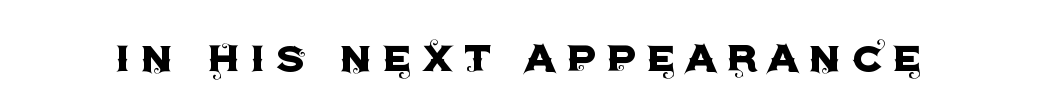
The image shows 51 px sans-serif type, upright; set not underlined; a large x-height.
